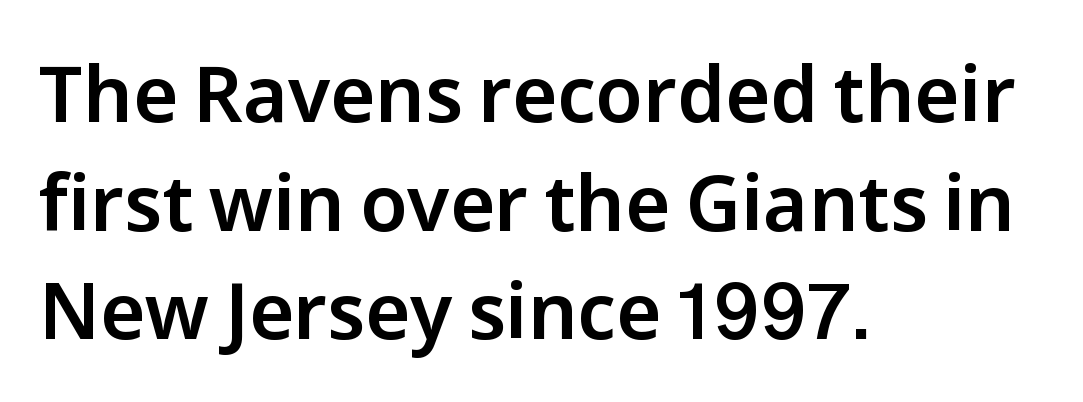
Q: Is the text italic (slanted)? A: No, it is upright.
Q: Is the typeface a serif or a sans-serif typeface? A: Sans-serif.
Q: Is the text underlined? A: No.
Q: How is the paragraph aligned? A: Left-aligned.
Q: Is the spacing between letters normal or unusually wide? A: Normal.
Q: Is the spacing between lines tight, normal or loose? A: Normal.
Q: Width (condensed, normal, or wide)? A: Normal.
Q: Stroke contrast? A: Low.
Q: x-height? A: Medium.
Q: Monospaced? A: No.
